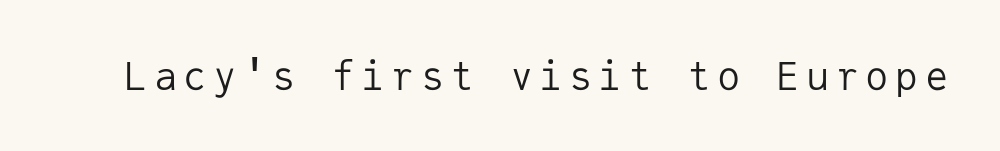
The image shows 39 px regular-weight sans-serif type, upright, monospaced; set not underlined; low stroke contrast and a medium x-height.
